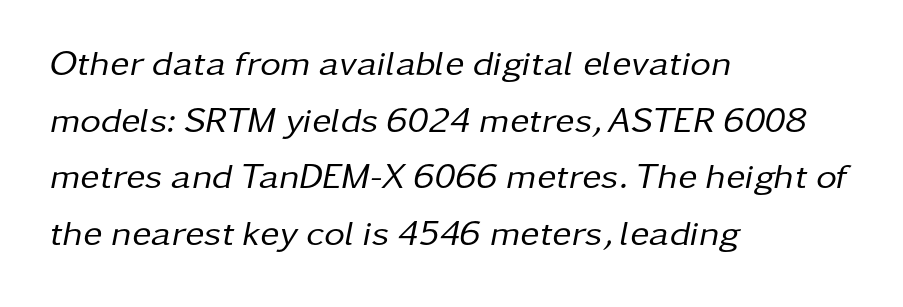
{"italic": "yes", "lean": "right", "slant_degrees": 11, "bold": "no", "weight": "regular", "width": "normal", "stroke_contrast": "low", "x_height": "medium", "monospaced": "no", "underline": "no", "align": "left", "line_spacing": "normal", "line_spacing_ratio": 1.57, "letter_spacing": "normal", "letter_spacing_em": 0.0, "glyph_px": 36}
